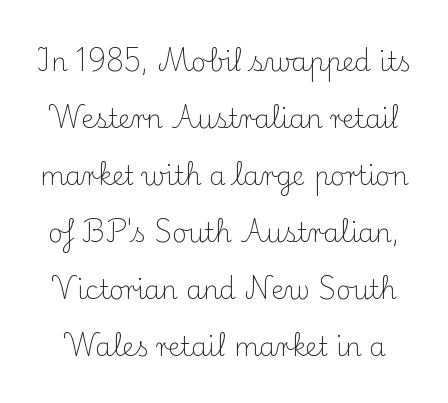
Q: Is the text bold? A: No.
Q: Is the text italic (slanted)? A: No, it is upright.
Q: Is the text underlined? A: No.
Q: Is the spacing between letters normal or unusually wide? A: Normal.
Q: Is the spacing between lines tight, normal or loose? A: Loose.
